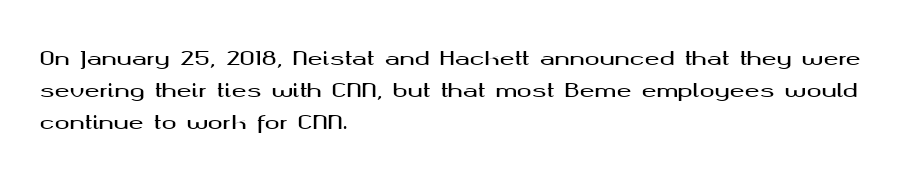
Posture: straight, roman, zero tilt. The ragged edge is on the right, which tells us the setting is flush left. The words here are not underlined. Inter-character spacing is left at the font's built-in metrics. What's the leading like? Ordinary, nothing unusual.
